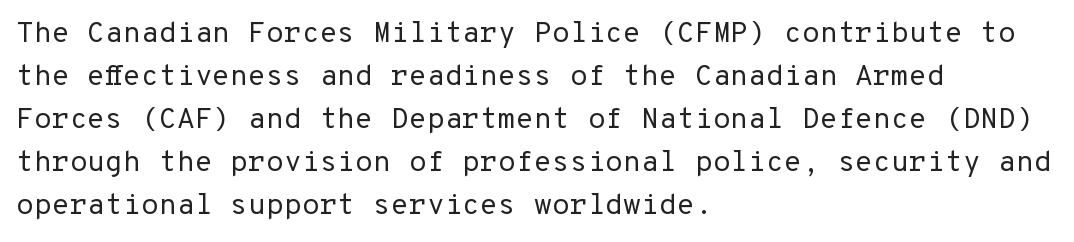
The passage shown has conventional tracking throughout. Font category for this specimen: sans-serif. The typesetter chose a ragged-right arrangement here. Posture: vertical. The font sits on the lighter half of the weight spectrum, regular included.
